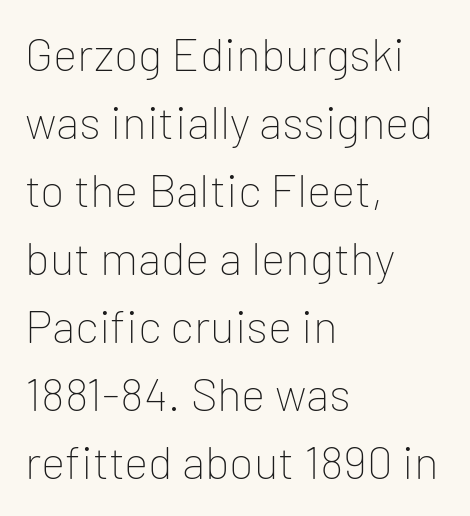
Q: Is the text bold? A: No.
Q: Is the text italic (slanted)? A: No, it is upright.
Q: Is the typeface a serif or a sans-serif typeface? A: Sans-serif.
Q: Is the text underlined? A: No.
Q: How is the paragraph aligned? A: Left-aligned.
Q: Is the spacing between letters normal or unusually wide? A: Normal.
Q: Is the spacing between lines tight, normal or loose? A: Normal.
Q: Width (condensed, normal, or wide)? A: Normal.
Q: Stroke contrast? A: Low.
Q: x-height? A: Medium.
Q: Monospaced? A: No.
